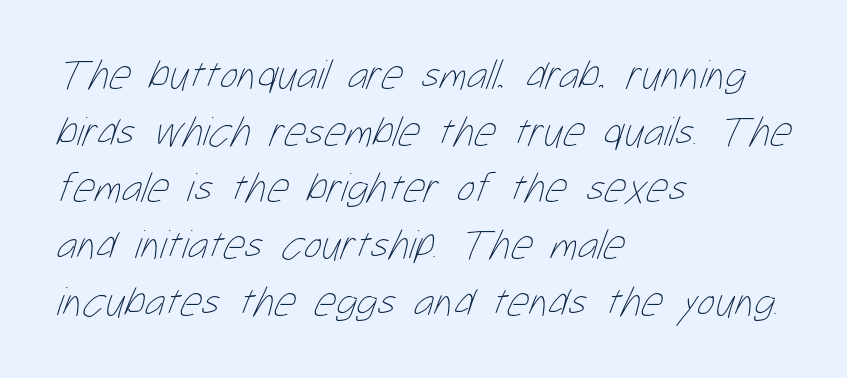
The image shows 42 px thin, condensed type; set left-aligned, normal line spacing (1.35x), normal letter spacing, not underlined; low stroke contrast and a medium x-height.
